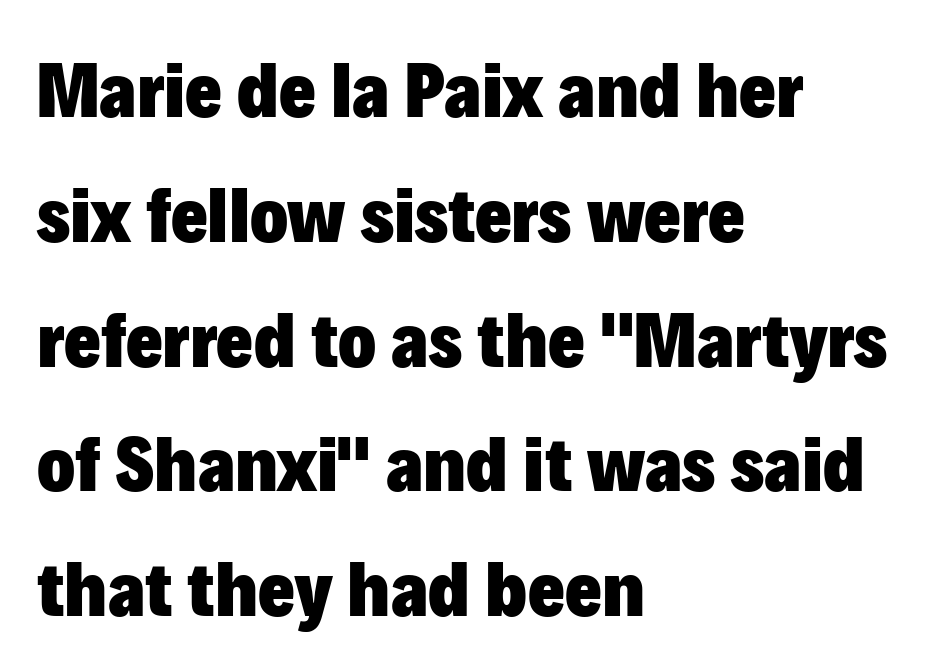
Q: Is the text bold? A: Yes.
Q: Is the text italic (slanted)? A: No, it is upright.
Q: Is the typeface a serif or a sans-serif typeface? A: Sans-serif.
Q: Is the text underlined? A: No.
Q: How is the paragraph aligned? A: Left-aligned.
Q: Is the spacing between letters normal or unusually wide? A: Normal.
Q: Is the spacing between lines tight, normal or loose? A: Normal.
Q: Width (condensed, normal, or wide)? A: Normal.
Q: Stroke contrast? A: Low.
Q: x-height? A: Medium.
Q: Monospaced? A: No.
